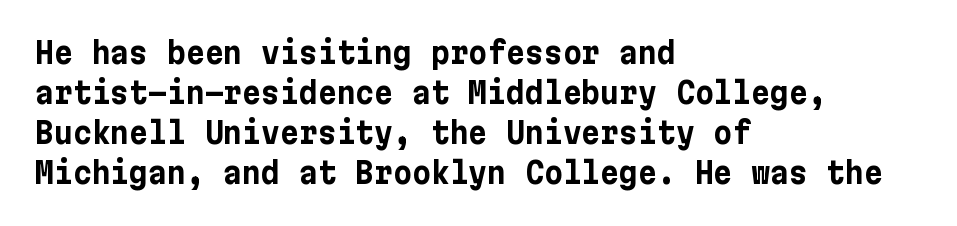
The image shows 29 px bold sans-serif type, upright; set left-aligned, normal line spacing (1.38x), normal letter spacing, not underlined; low stroke contrast and a medium x-height.
